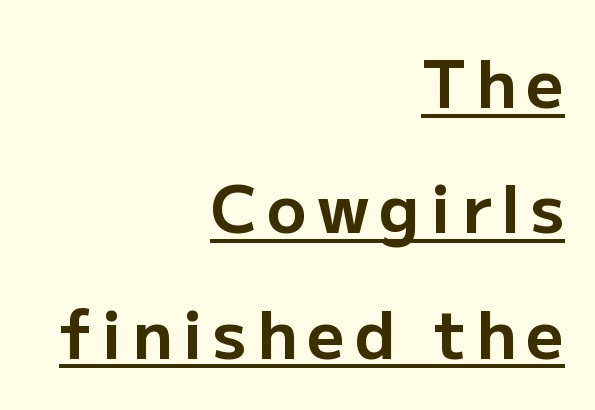
Q: Is the text bold? A: Yes.
Q: Is the text italic (slanted)? A: No, it is upright.
Q: Is the typeface a serif or a sans-serif typeface? A: Sans-serif.
Q: Is the text underlined? A: Yes.
Q: How is the paragraph aligned? A: Right-aligned.
Q: Is the spacing between lines tight, normal or loose? A: Loose.
Q: Width (condensed, normal, or wide)? A: Normal.
Q: Stroke contrast? A: Low.
Q: x-height? A: Medium.
Q: Monospaced? A: No.
